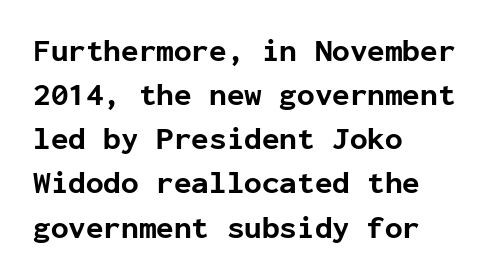
Unlike a traditional serif, this face leaves its strokes unadorned. Honestly, the letter spacing is just normal — you wouldn't notice it. Rows of type keep a routine distance in the vertical direction. Note the uniform advance width — an 'i' takes as much space as an 'm'.
